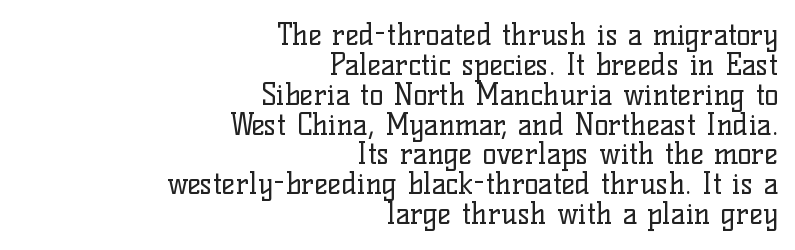
{"serif": "yes", "italic": "no", "bold": "no", "weight": "regular", "width": "normal", "stroke_contrast": "low", "x_height": "medium", "monospaced": "no", "underline": "no", "align": "right", "line_spacing": "tight", "line_spacing_ratio": 1.03, "letter_spacing": "normal", "letter_spacing_em": 0.0, "glyph_px": 29}
